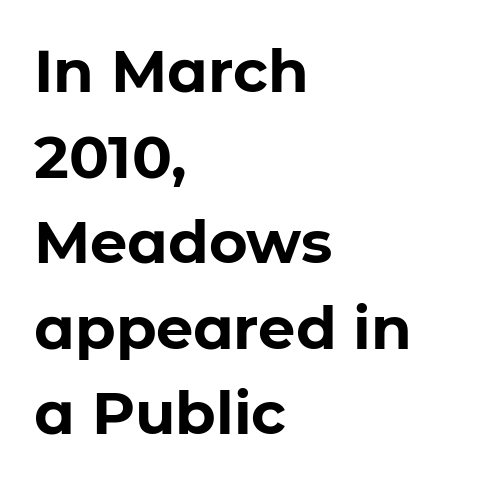
Quick note: interline space is typical. The zone under the glyphs is completely vacant. The typography opts for an upright posture over an oblique one. The characters look thick and weighty, a clear bold.
